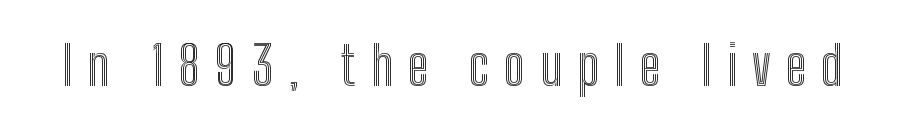
The image shows 54 px condensed type, upright; set unusually wide letter spacing (+0.28 em), not underlined; a medium x-height.
